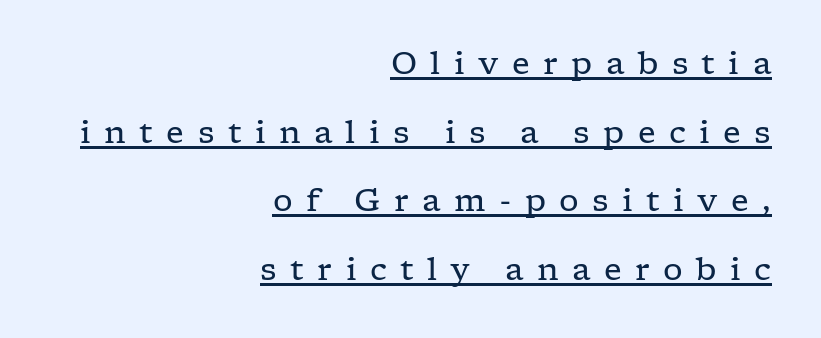
{"serif": "yes", "italic": "no", "bold": "no", "weight": "regular", "width": "wide", "stroke_contrast": "low", "x_height": "medium", "monospaced": "no", "underline": "yes", "align": "right", "line_spacing": "loose", "line_spacing_ratio": 2.21, "letter_spacing": "wide", "letter_spacing_em": 0.43, "glyph_px": 31}
